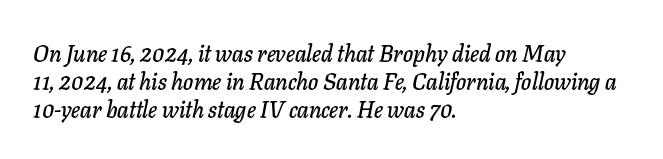
{"italic": "yes", "lean": "right", "slant_degrees": 11, "underline": "no", "align": "left", "line_spacing_ratio": 1.22, "letter_spacing": "normal", "letter_spacing_em": 0.0, "glyph_px": 23}
